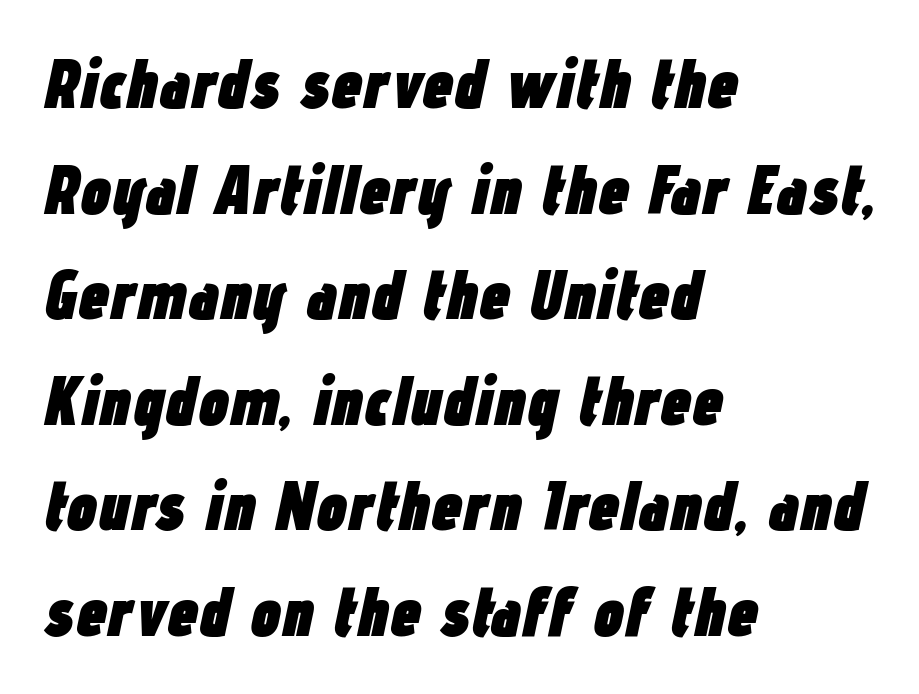
Q: Is the text bold? A: Yes.
Q: Is the text italic (slanted)? A: Yes, it leans right by about 12 degrees.
Q: Is the text underlined? A: No.
Q: How is the paragraph aligned? A: Left-aligned.
Q: Is the spacing between letters normal or unusually wide? A: Normal.
Q: Is the spacing between lines tight, normal or loose? A: Normal.
Q: Width (condensed, normal, or wide)? A: Condensed.
Q: Stroke contrast? A: Low.
Q: x-height? A: Medium.
Q: Monospaced? A: No.
